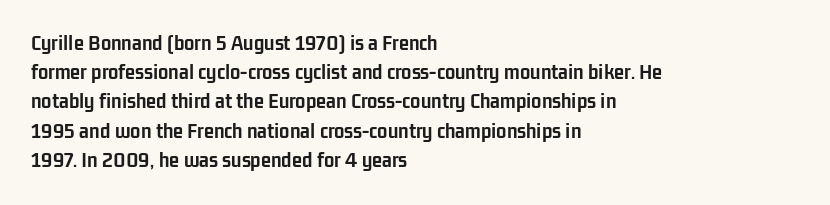
Is the block centered? No — it sits flush against the left margin. Strong, thick strokes mark this as bold type. Plain, unruled lines of type. Nothing unusual about the tracking: characters are spaced as the font intends. When letters stand straight like this, we call the style roman or upright. One glance says typical: line gaps are just what's usual.
